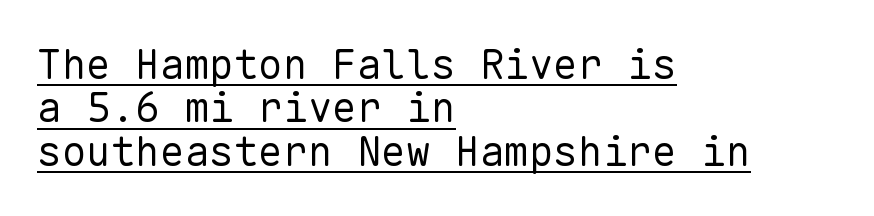
Q: Is the text bold? A: No.
Q: Is the text italic (slanted)? A: No, it is upright.
Q: Is the typeface a serif or a sans-serif typeface? A: Sans-serif.
Q: Is the text underlined? A: Yes.
Q: How is the paragraph aligned? A: Left-aligned.
Q: Is the spacing between letters normal or unusually wide? A: Normal.
Q: Is the spacing between lines tight, normal or loose? A: Tight.
Q: Width (condensed, normal, or wide)? A: Normal.
Q: Stroke contrast? A: Low.
Q: x-height? A: Medium.
Q: Monospaced? A: Yes.
